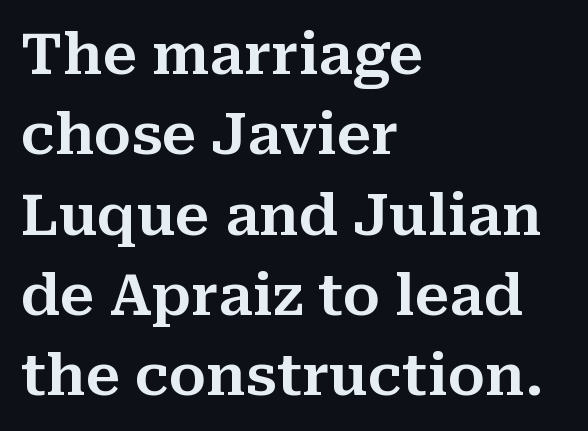
The image shows 57 px serif type, upright; set left-aligned, normal line spacing (1.41x), normal letter spacing, not underlined; medium stroke contrast and a medium x-height.
